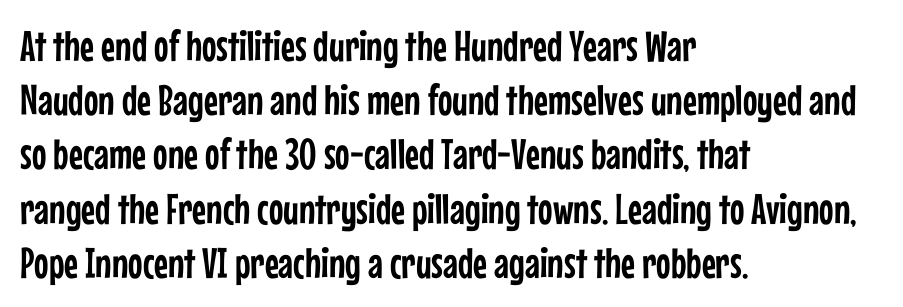
Q: Is the text italic (slanted)? A: No, it is upright.
Q: Is the typeface a serif or a sans-serif typeface? A: Sans-serif.
Q: Is the text underlined? A: No.
Q: How is the paragraph aligned? A: Left-aligned.
Q: Is the spacing between letters normal or unusually wide? A: Normal.
Q: Is the spacing between lines tight, normal or loose? A: Normal.
Q: Width (condensed, normal, or wide)? A: Condensed.
Q: Stroke contrast? A: Low.
Q: x-height? A: Medium.
Q: Monospaced? A: No.
